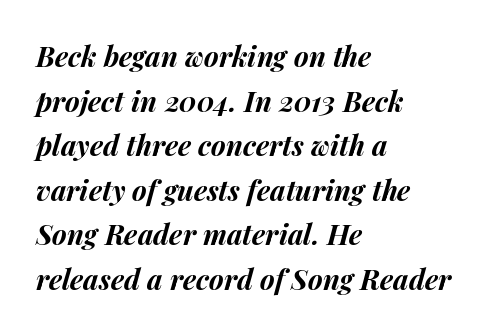
{"italic": "yes", "lean": "right", "slant_degrees": 14, "bold": "yes", "weight": "bold", "width": "normal", "stroke_contrast": "medium", "x_height": "medium", "monospaced": "no", "underline": "no", "align": "left", "line_spacing": "normal", "line_spacing_ratio": 1.59, "letter_spacing": "normal", "letter_spacing_em": 0.0, "glyph_px": 28}
